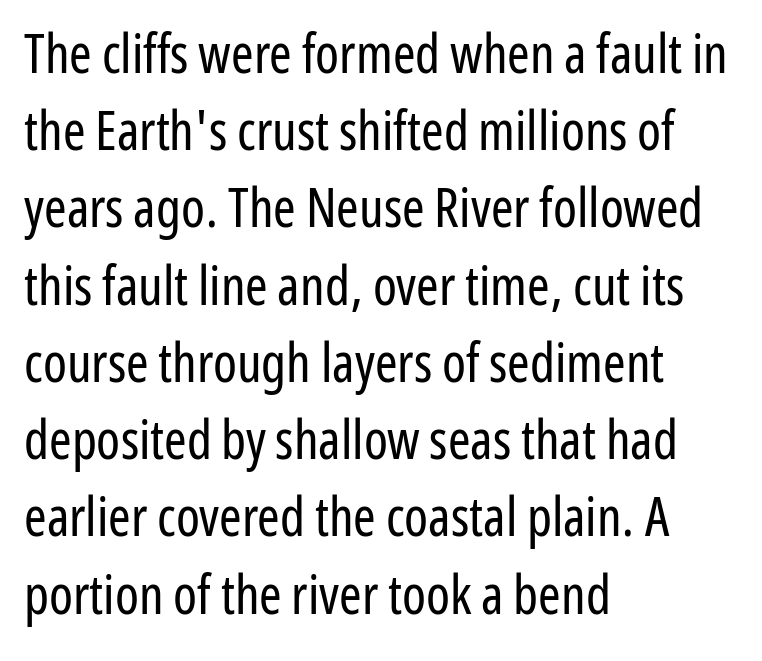
Q: Is the text bold? A: No.
Q: Is the text italic (slanted)? A: No, it is upright.
Q: Is the typeface a serif or a sans-serif typeface? A: Sans-serif.
Q: Is the text underlined? A: No.
Q: How is the paragraph aligned? A: Left-aligned.
Q: Is the spacing between letters normal or unusually wide? A: Normal.
Q: Is the spacing between lines tight, normal or loose? A: Normal.
Q: Width (condensed, normal, or wide)? A: Condensed.
Q: Stroke contrast? A: Low.
Q: x-height? A: Medium.
Q: Monospaced? A: No.
